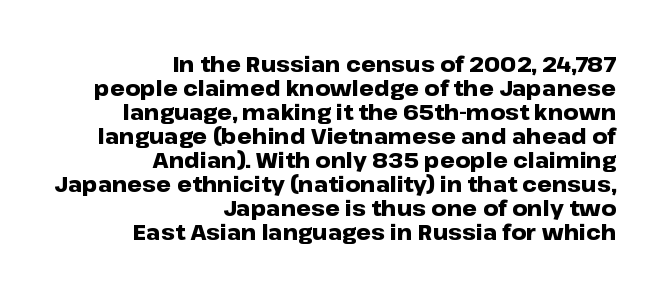
Q: Is the text bold? A: Yes.
Q: Is the text italic (slanted)? A: No, it is upright.
Q: Is the text underlined? A: No.
Q: How is the paragraph aligned? A: Right-aligned.
Q: Is the spacing between letters normal or unusually wide? A: Normal.
Q: Is the spacing between lines tight, normal or loose? A: Tight.
